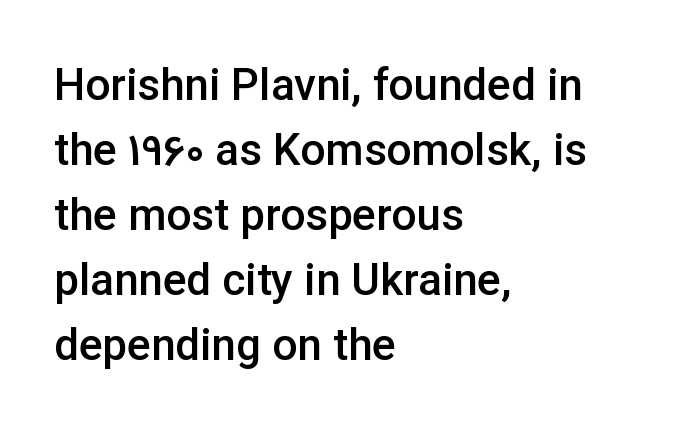
{"serif": "no", "italic": "no", "bold": "semi", "weight": "semibold", "width": "normal", "stroke_contrast": "low", "x_height": "medium", "monospaced": "no", "underline": "no", "align": "left", "line_spacing": "normal", "line_spacing_ratio": 1.48, "letter_spacing": "normal", "letter_spacing_em": 0.0, "glyph_px": 44}
